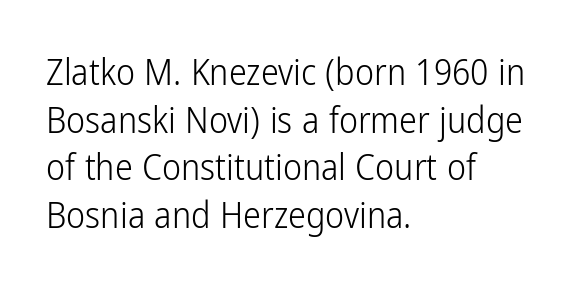
Q: Is the text bold? A: No.
Q: Is the text italic (slanted)? A: No, it is upright.
Q: Is the typeface a serif or a sans-serif typeface? A: Sans-serif.
Q: Is the text underlined? A: No.
Q: How is the paragraph aligned? A: Left-aligned.
Q: Is the spacing between letters normal or unusually wide? A: Normal.
Q: Is the spacing between lines tight, normal or loose? A: Normal.
Q: Width (condensed, normal, or wide)? A: Condensed.
Q: Stroke contrast? A: Low.
Q: x-height? A: Medium.
Q: Monospaced? A: No.
